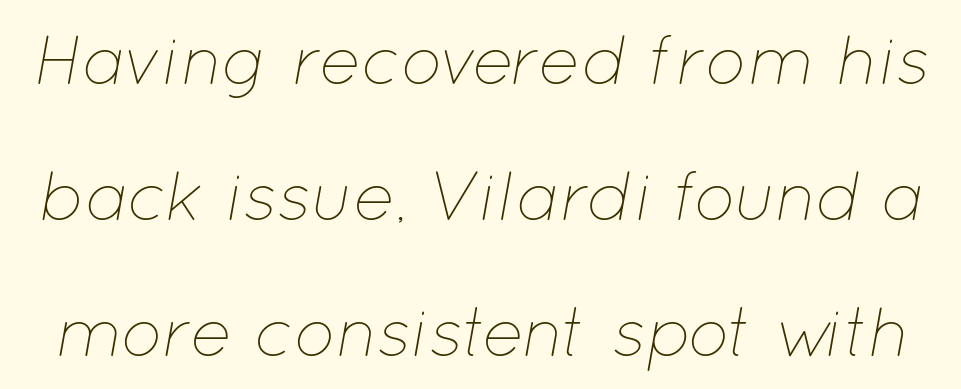
The space beneath each line is pristine and unruled. Baseline-to-baseline distance is far greater than the letter height. Looking at the ascenders, they clearly lean. Here the glyphs are tracked normally, forming tight word shapes. Heaviness? Minimal to ordinary, like unemphasized prose. Think of a printed novel: that variable character pitch is what you see here.
